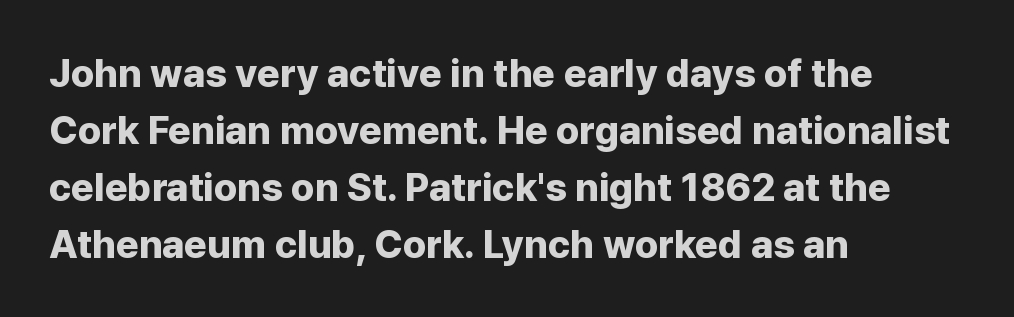
Posture: straight, roman, zero tilt. Type without underlining. Chunky letters — that's bold for sure. Whoever set this chose a conventional vertical rhythm. A typesetter would label this face a sans.
